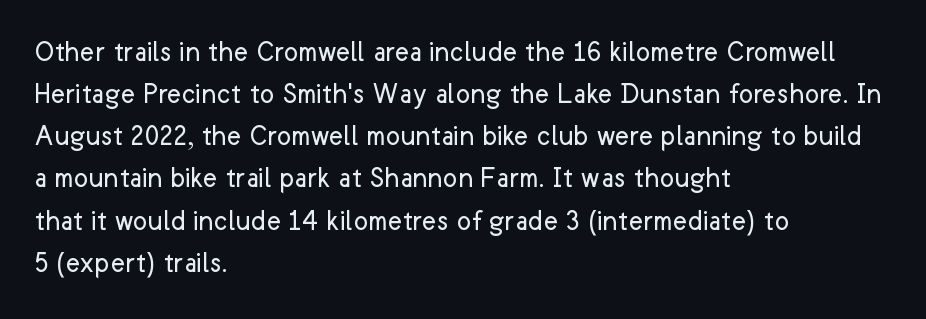
The image shows 31 px regular-weight sans-serif type, upright; set left-aligned, normal line spacing (1.36x), normal letter spacing, not underlined; low stroke contrast and a medium x-height.
